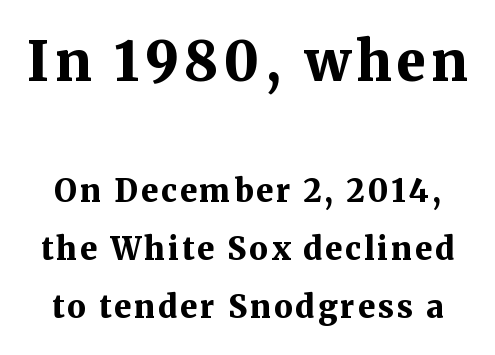
The rendering shows small feet on the letterforms — a serif design. Is there any slant? The stems are plumb. Check under the words: just untouched page. Summary of weight: heavy, a full bold. These lines are rendered in a variable-pitch font.
